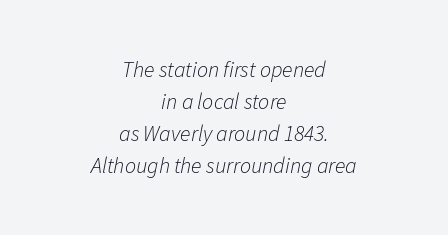
The image shows 22 px text type, italic (leaning right); set centered, normal line spacing (1.46x), normal letter spacing, not underlined.
